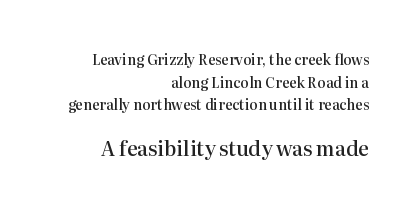
The image shows 20 px text type, upright; set right-aligned, normal line spacing (1.61x), normal letter spacing, not underlined; the second (bottom) block is 1.43x larger.
